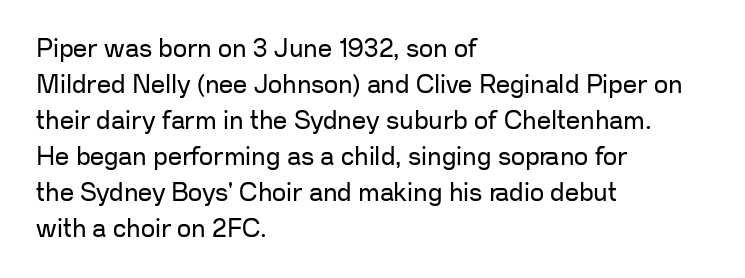
The image shows 25 px text type, upright; set left-aligned, normal line spacing (1.44x), normal letter spacing, not underlined.
